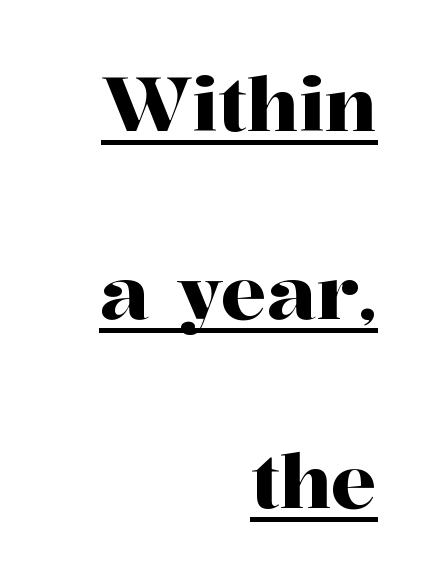
{"serif": "yes", "italic": "no", "width": "normal", "stroke_contrast": "high", "x_height": "medium", "monospaced": "no", "underline": "yes", "align": "right", "line_spacing": "loose", "line_spacing_ratio": 2.48, "letter_spacing": "normal", "letter_spacing_em": 0.0, "glyph_px": 76}
